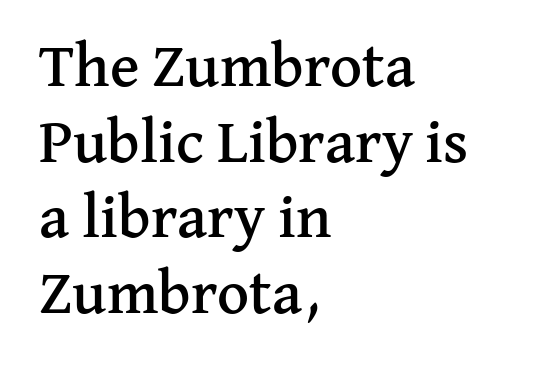
Q: Is the text italic (slanted)? A: No, it is upright.
Q: Is the typeface a serif or a sans-serif typeface? A: Serif.
Q: Is the text underlined? A: No.
Q: How is the paragraph aligned? A: Left-aligned.
Q: Is the spacing between letters normal or unusually wide? A: Normal.
Q: Width (condensed, normal, or wide)? A: Normal.
Q: Stroke contrast? A: Medium.
Q: x-height? A: Medium.
Q: Monospaced? A: No.
